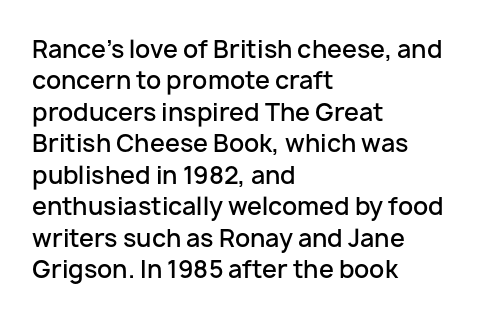
Q: Is the text bold? A: Semi-bold.
Q: Is the text italic (slanted)? A: No, it is upright.
Q: Is the text underlined? A: No.
Q: How is the paragraph aligned? A: Left-aligned.
Q: Is the spacing between letters normal or unusually wide? A: Normal.
Q: Is the spacing between lines tight, normal or loose? A: Normal.
